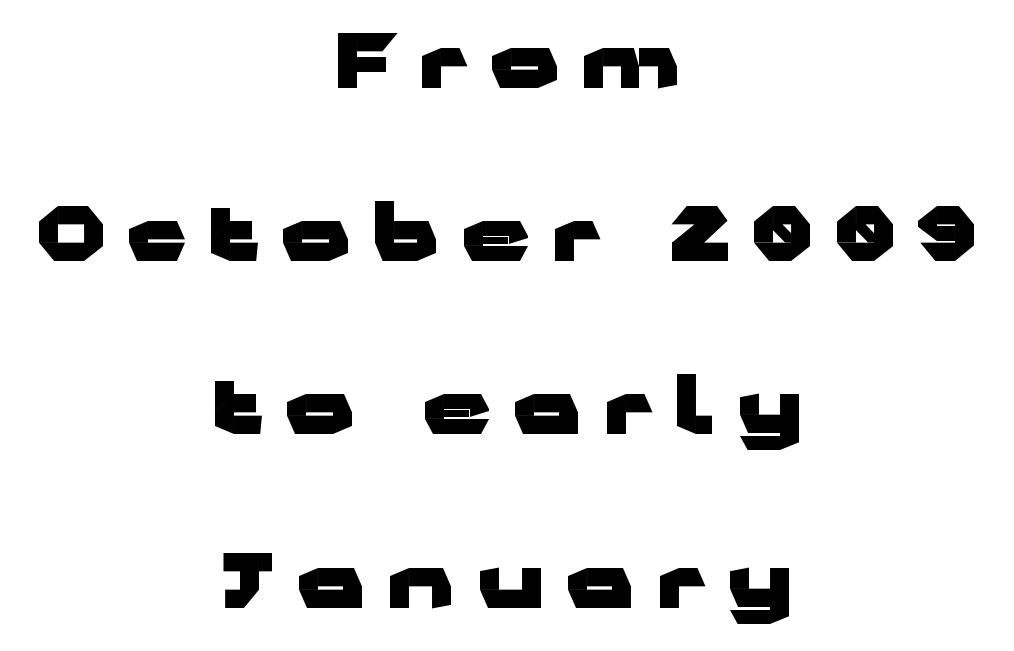
Looks like regular typesetting: each glyph gets only the width it needs. Short note: letters widely spaced. Note: no serifs on the glyphs. The leading is generous, giving the passage an open texture. Short and long lines alike share a common midpoint. Caption: bold face, heavy strokes.
